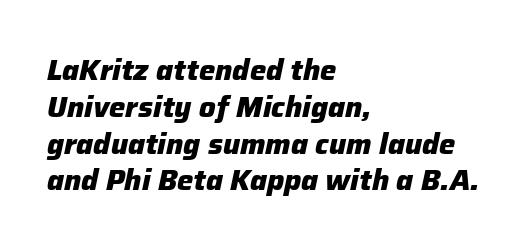
The image shows 29 px heavy type, italic (leaning right); set left-aligned, normal line spacing (1.27x), normal letter spacing, not underlined; low stroke contrast and a medium x-height.
